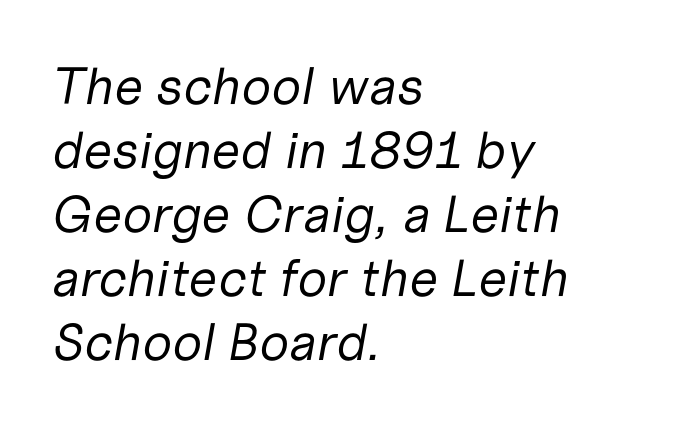
Q: Is the text bold? A: No.
Q: Is the text italic (slanted)? A: Yes, it leans right by about 10 degrees.
Q: Is the text underlined? A: No.
Q: How is the paragraph aligned? A: Left-aligned.
Q: Is the spacing between letters normal or unusually wide? A: Normal.
Q: Width (condensed, normal, or wide)? A: Normal.
Q: Stroke contrast? A: Low.
Q: x-height? A: Medium.
Q: Monospaced? A: No.
